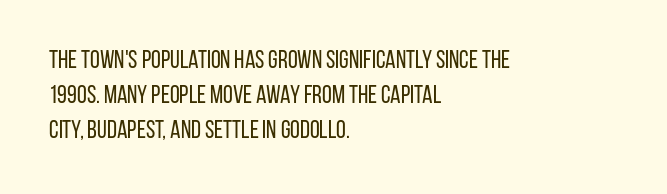
The image shows 25 px text type, upright; set left-aligned, normal line spacing (1.4x), normal letter spacing, not underlined.
